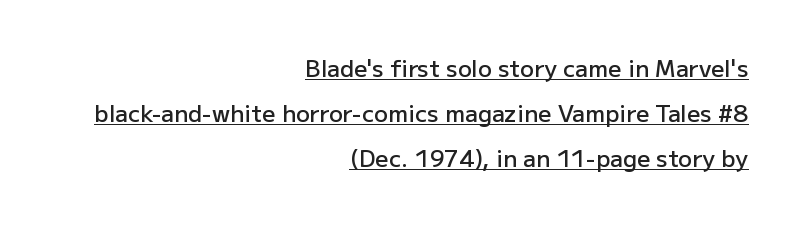
Weight check: semibold — heavier than regular, not quite bold. Regarding leading, the lines here are spaced well apart. Which margin do the lines hug? The right one — the left edge is uneven. Posture: straight, roman, zero tilt. There is no visible air inserted between adjacent glyphs. Notice how a bar underscores the lettering throughout.
